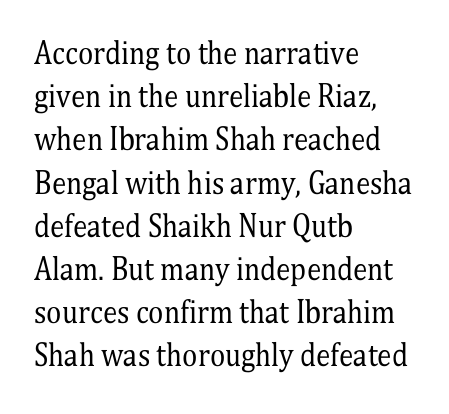
Q: Is the text bold? A: No.
Q: Is the text italic (slanted)? A: No, it is upright.
Q: Is the typeface a serif or a sans-serif typeface? A: Serif.
Q: Is the text underlined? A: No.
Q: How is the paragraph aligned? A: Left-aligned.
Q: Is the spacing between letters normal or unusually wide? A: Normal.
Q: Is the spacing between lines tight, normal or loose? A: Normal.
Q: Width (condensed, normal, or wide)? A: Condensed.
Q: Stroke contrast? A: Medium.
Q: x-height? A: Medium.
Q: Monospaced? A: No.
